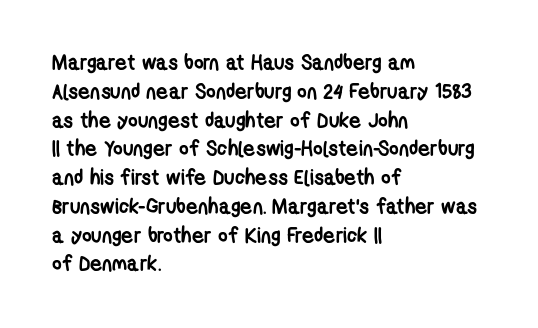
The strokes are fattened all the way to bold. The leading is moderate, giving the passage an even texture. The area under the type is left untouched. Teacher's note: observe the even left margin — that is flush-left alignment. Here the glyphs are tracked normally, forming tight word shapes.
